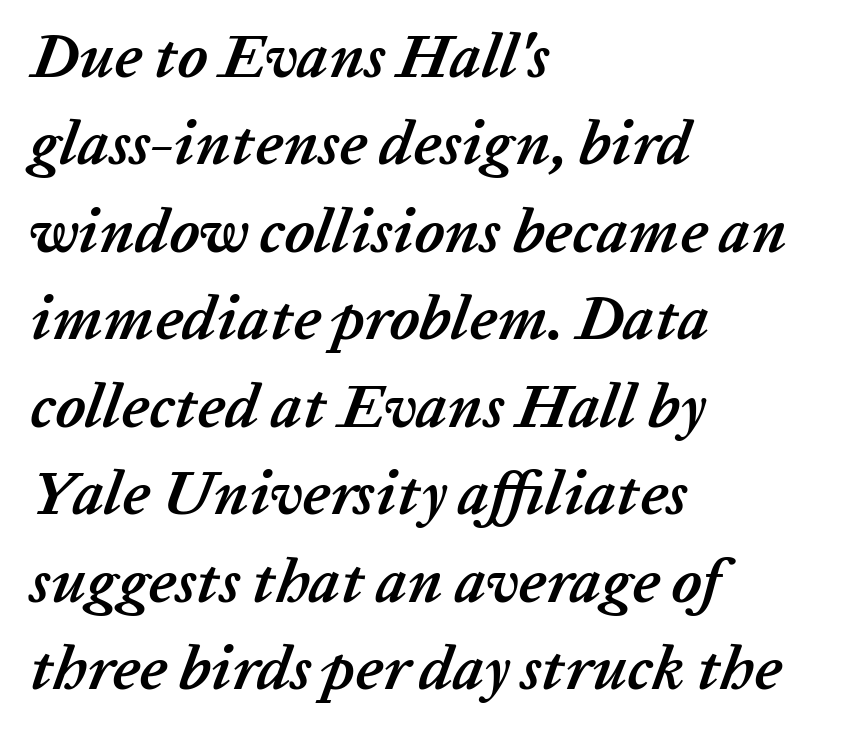
{"italic": "yes", "lean": "right", "slant_degrees": 20, "bold": "yes", "weight": "semibold", "width": "normal", "stroke_contrast": "low", "x_height": "medium", "monospaced": "no", "underline": "no", "align": "left", "line_spacing": "normal", "line_spacing_ratio": 1.41, "letter_spacing": "normal", "letter_spacing_em": 0.0, "glyph_px": 62}
